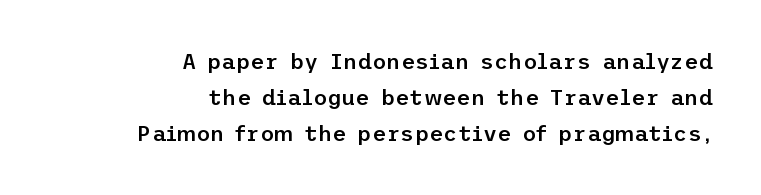
Nobody drew a line under any word here. The line texture is even and compact thanks to regular tracking. The ragged edge is on the left, which tells us the setting is flush right. The typesetting leans somewhat heavy: a semibold.
